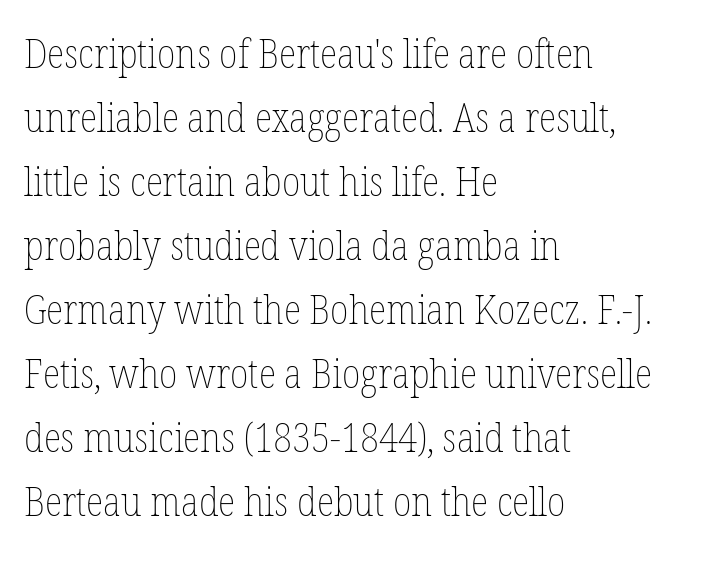
Q: Is the text bold? A: No.
Q: Is the text italic (slanted)? A: No, it is upright.
Q: Is the text underlined? A: No.
Q: How is the paragraph aligned? A: Left-aligned.
Q: Is the spacing between letters normal or unusually wide? A: Normal.
Q: Is the spacing between lines tight, normal or loose? A: Normal.
Q: Width (condensed, normal, or wide)? A: Condensed.
Q: Stroke contrast? A: Low.
Q: x-height? A: Medium.
Q: Monospaced? A: No.
